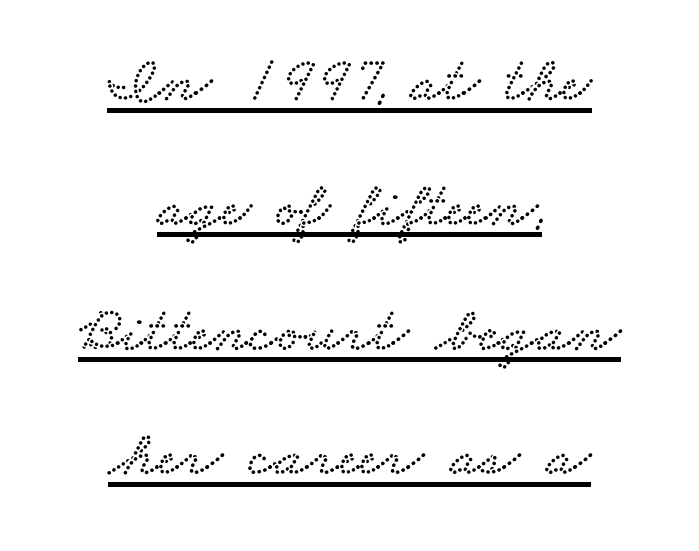
{"serif": "yes", "width": "wide", "stroke_contrast": "low", "x_height": "small", "monospaced": "no", "underline": "yes", "align": "center", "line_spacing": "loose", "line_spacing_ratio": 1.92, "letter_spacing": "normal", "letter_spacing_em": 0.0, "glyph_px": 65}
